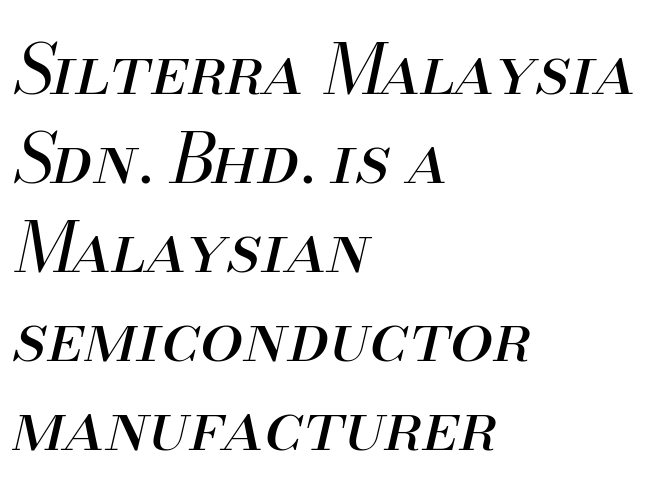
The image shows 69 px regular-weight type, italic (leaning right); set left-aligned, normal line spacing (1.29x), normal letter spacing, not underlined; medium stroke contrast and a small x-height.
